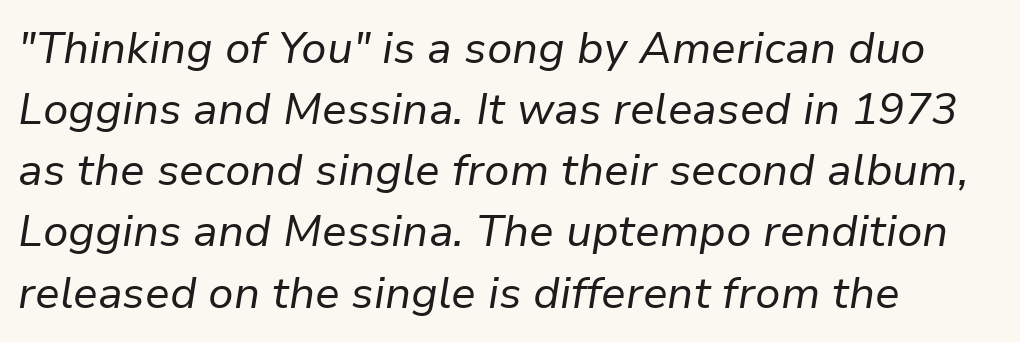
The baseline area is clear. Character widths vary here, with narrow letters taking less room than wide ones. Leading: standard. A typesetter would call this zero additional tracking. Typeset ragged right — the left edge is the straight one.
